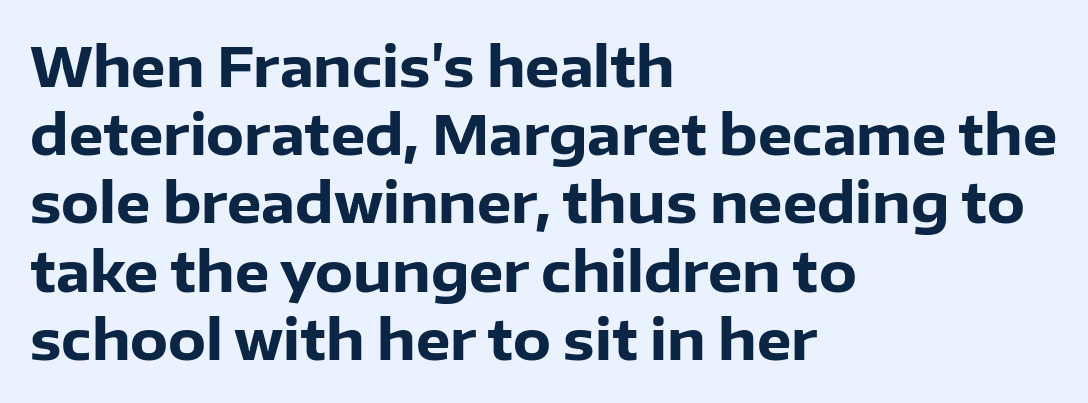
Q: Is the text bold? A: Yes.
Q: Is the text italic (slanted)? A: No, it is upright.
Q: Is the typeface a serif or a sans-serif typeface? A: Sans-serif.
Q: Is the text underlined? A: No.
Q: How is the paragraph aligned? A: Left-aligned.
Q: Is the spacing between letters normal or unusually wide? A: Normal.
Q: Width (condensed, normal, or wide)? A: Normal.
Q: Stroke contrast? A: Low.
Q: x-height? A: Medium.
Q: Monospaced? A: No.
